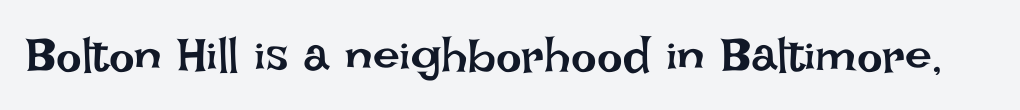
{"italic": "no", "bold": "no", "weight": "regular", "width": "normal", "stroke_contrast": "low", "x_height": "large", "monospaced": "no", "underline": "no", "letter_spacing": "normal", "letter_spacing_em": 0.0, "glyph_px": 48}
